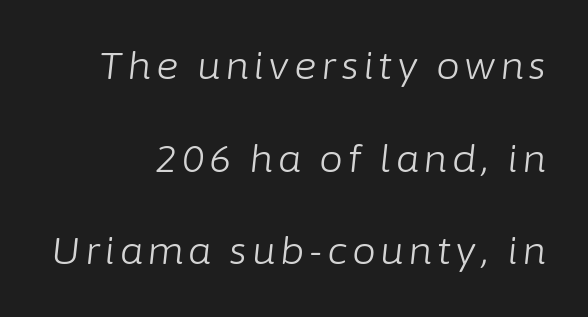
{"italic": "yes", "lean": "right", "slant_degrees": 6, "bold": "no", "weight": "light", "width": "normal", "stroke_contrast": "low", "x_height": "medium", "monospaced": "no", "underline": "no", "align": "right", "line_spacing": "loose", "line_spacing_ratio": 2.44, "glyph_px": 38}
